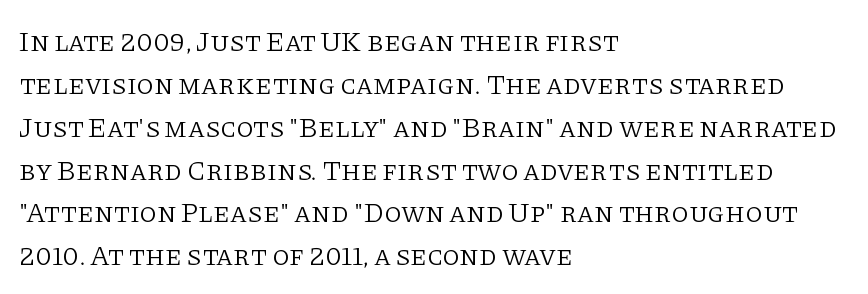
{"serif": "yes", "italic": "no", "bold": "no", "weight": "light", "width": "normal", "stroke_contrast": "low", "x_height": "large", "monospaced": "no", "underline": "no", "align": "left", "line_spacing": "normal", "line_spacing_ratio": 1.53, "letter_spacing": "normal", "letter_spacing_em": 0.0, "glyph_px": 28}
